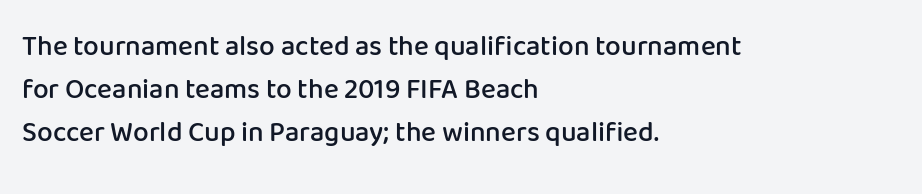
Do the characters align in a grid? No, the font is proportional. Is there any slant? The stems are plumb. All the whitespace from short lines collects on the right. The area under the type is left untouched. Is this a sans? Yes — the strokes have no serifs. Moderately thickened strokes mark this as semibold type.
